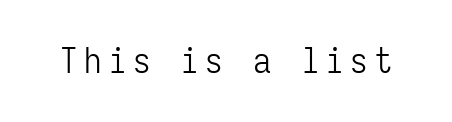
Q: Is the text bold? A: No.
Q: Is the text italic (slanted)? A: No, it is upright.
Q: Is the typeface a serif or a sans-serif typeface? A: Sans-serif.
Q: Is the text underlined? A: No.
Q: Width (condensed, normal, or wide)? A: Condensed.
Q: Stroke contrast? A: Low.
Q: x-height? A: Medium.
Q: Monospaced? A: Yes.
